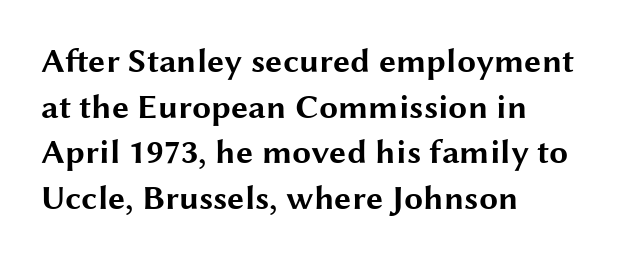
Q: Is the text bold? A: Yes.
Q: Is the text italic (slanted)? A: No, it is upright.
Q: Is the typeface a serif or a sans-serif typeface? A: Sans-serif.
Q: Is the text underlined? A: No.
Q: How is the paragraph aligned? A: Left-aligned.
Q: Is the spacing between letters normal or unusually wide? A: Normal.
Q: Is the spacing between lines tight, normal or loose? A: Normal.
Q: Width (condensed, normal, or wide)? A: Wide.
Q: Stroke contrast? A: Medium.
Q: x-height? A: Medium.
Q: Monospaced? A: No.
